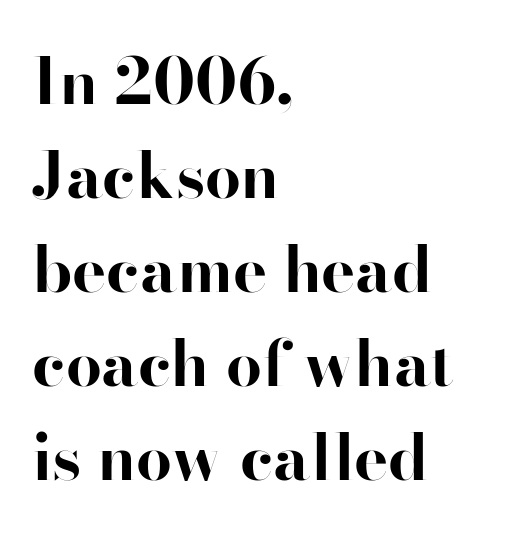
{"serif": "no", "italic": "no", "bold": "yes", "weight": "bold", "width": "normal", "stroke_contrast": "high", "x_height": "small", "monospaced": "no", "underline": "no", "align": "left", "line_spacing": "normal", "line_spacing_ratio": 1.47, "letter_spacing": "normal", "letter_spacing_em": 0.0, "glyph_px": 64}
